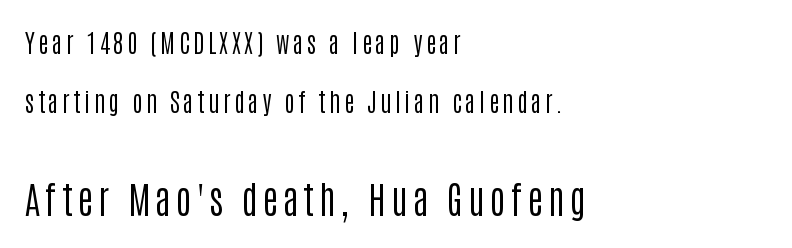
{"serif": "no", "italic": "no", "bold": "no", "weight": "regular", "width": "condensed", "stroke_contrast": "low", "x_height": "large", "monospaced": "no", "underline": "no", "align": "left", "line_spacing": "loose", "line_spacing_ratio": 2.37, "larger_block": "second", "size_ratio": 1.48, "glyph_px": 37}
